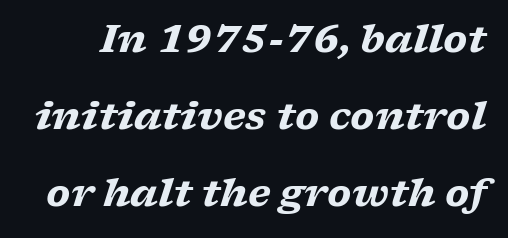
These lines are rendered in a variable-pitch font. This sample trades compactness for vertical openness between lines. Students, note that the glyphs here touch the page at normal intervals. Typesetter's note: full bold, strokes at maximum text heaviness.
